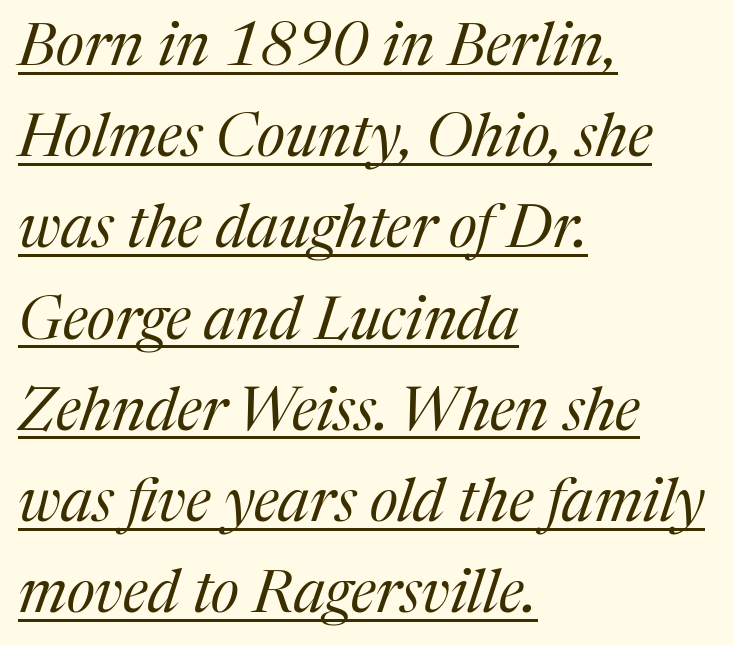
The image shows 60 px regular-weight serif type, italic (leaning right); set left-aligned, normal line spacing (1.52x), normal letter spacing, underlined; medium stroke contrast and a medium x-height.
